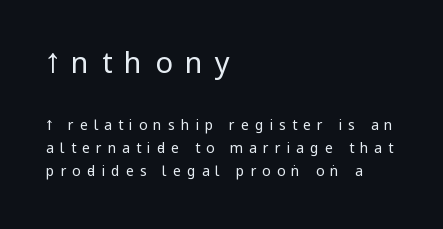
{"serif": "no", "italic": "no", "bold": "no", "weight": "regular", "width": "condensed", "stroke_contrast": "low", "underline": "no", "align": "left", "line_spacing": "normal", "line_spacing_ratio": 1.65, "letter_spacing": "wide", "letter_spacing_em": 0.43, "larger_block": "first", "size_ratio": 2.07, "glyph_px": 29}
